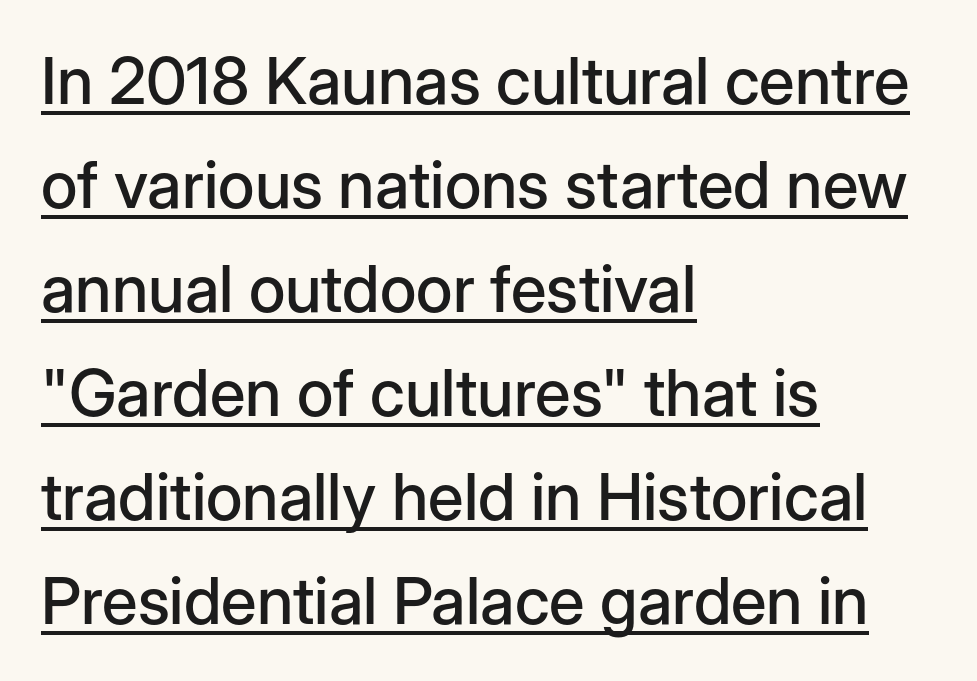
{"serif": "no", "italic": "no", "width": "normal", "stroke_contrast": "low", "x_height": "medium", "monospaced": "no", "underline": "yes", "align": "left", "line_spacing": "normal", "line_spacing_ratio": 1.6, "letter_spacing": "normal", "letter_spacing_em": 0.0, "glyph_px": 65}
